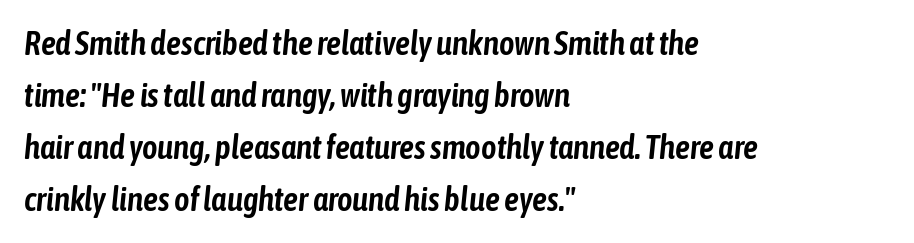
If you measured baseline to baseline, you'd find a middling distance. This sample has the flowing, uneven cadence of proportional lettering. The face used here has a pronounced slope to its letters. Honestly, there is no underline to notice here at all.
